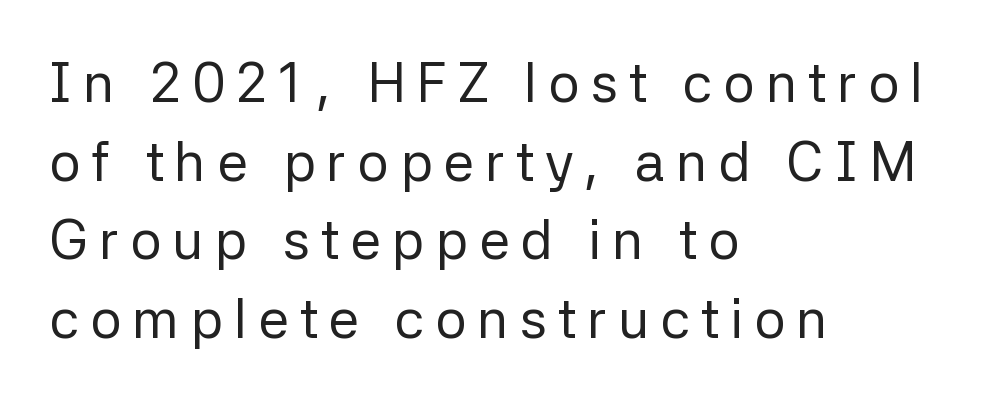
The text block is weighted toward the left margin, trailing off unevenly rightward. The typeface chosen for these lines omits serifs. The space between consecutive lines is moderate. Weight: regular or lighter.
